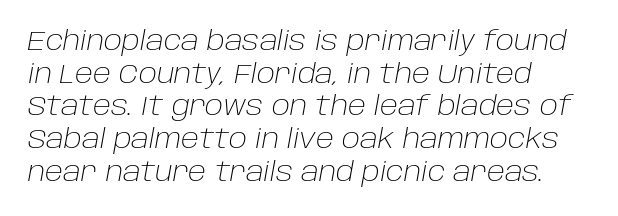
Designer's note — italics engaged. A typesetter would call this zero additional tracking. The passage shown is not bold in any degree. These lines stack with their left ends in a neat column. Clear beneath every line of the passage.
